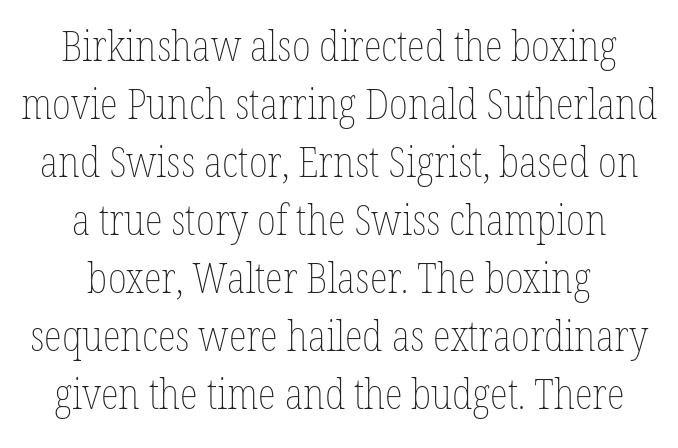
The image shows 42 px thin, condensed type, upright; set centered, normal line spacing (1.38x), normal letter spacing, not underlined; low stroke contrast and a medium x-height.
